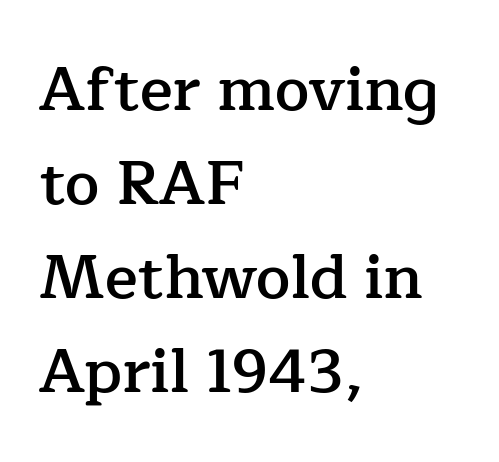
Looks like regular typesetting: each glyph gets only the width it needs. This is serif lettering, the kind often seen in printed books. This rendering leaves character spacing at its baseline value. This rendering uses left alignment, leaving the right contour irregular.
